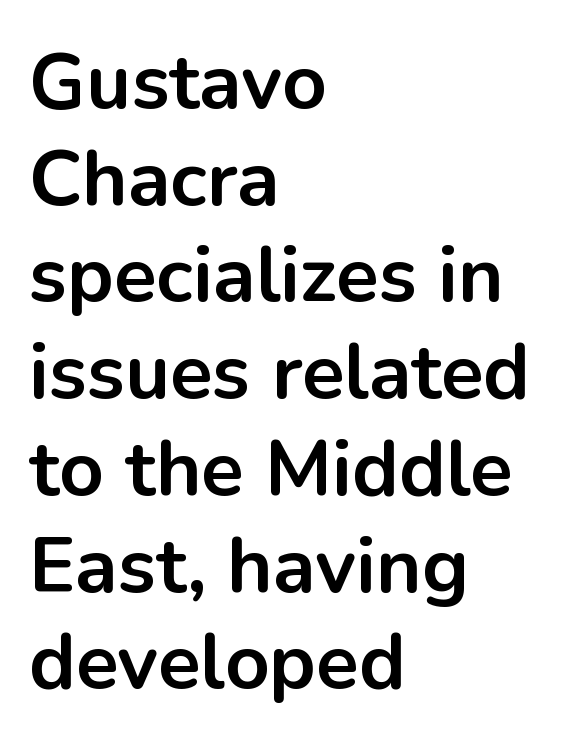
Observe the ordinary spacing: letters are neighbours, not strangers. The lettering holds an erect, upright posture throughout. Character widths vary here, with narrow letters taking less room than wide ones. Lines of text with bare space underneath. Strong, thick strokes mark this as bold type.
